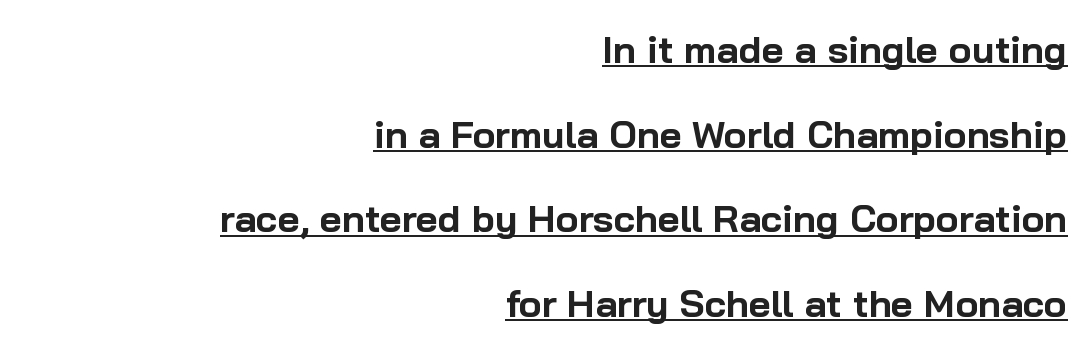
Q: Is the text bold? A: Yes.
Q: Is the text italic (slanted)? A: No, it is upright.
Q: Is the typeface a serif or a sans-serif typeface? A: Sans-serif.
Q: Is the text underlined? A: Yes.
Q: How is the paragraph aligned? A: Right-aligned.
Q: Is the spacing between letters normal or unusually wide? A: Normal.
Q: Is the spacing between lines tight, normal or loose? A: Loose.
Q: Width (condensed, normal, or wide)? A: Normal.
Q: Stroke contrast? A: Low.
Q: x-height? A: Medium.
Q: Monospaced? A: No.
